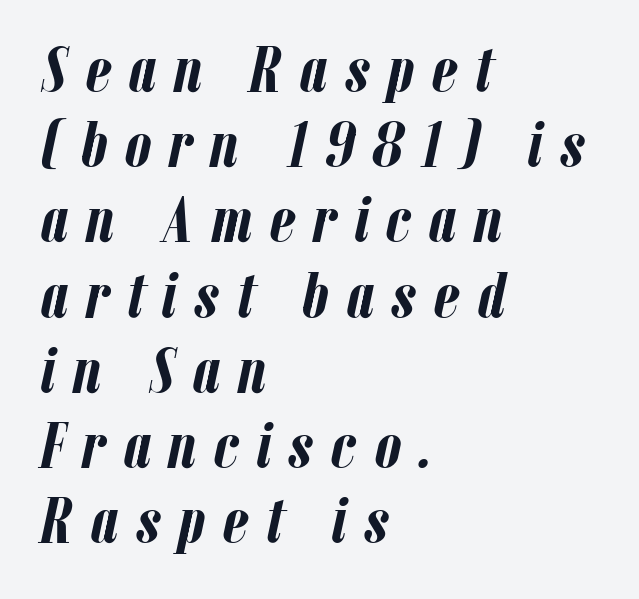
Heavy-handed strokes throughout: this text is bold. Character widths vary here, with narrow letters taking less room than wide ones. The lines are quadded left. Someone cranked the tracking dial way up on this one. Very little white space separates one row of letters from the next.
